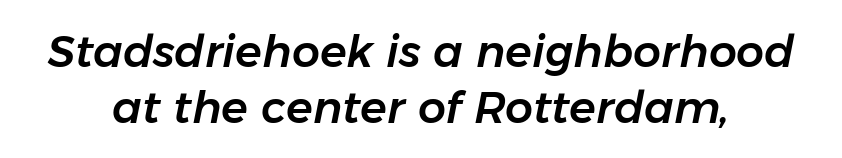
The image shows 44 px text type, italic (leaning right); set centered, normal line spacing (1.27x), normal letter spacing, not underlined; low stroke contrast and a medium x-height.
